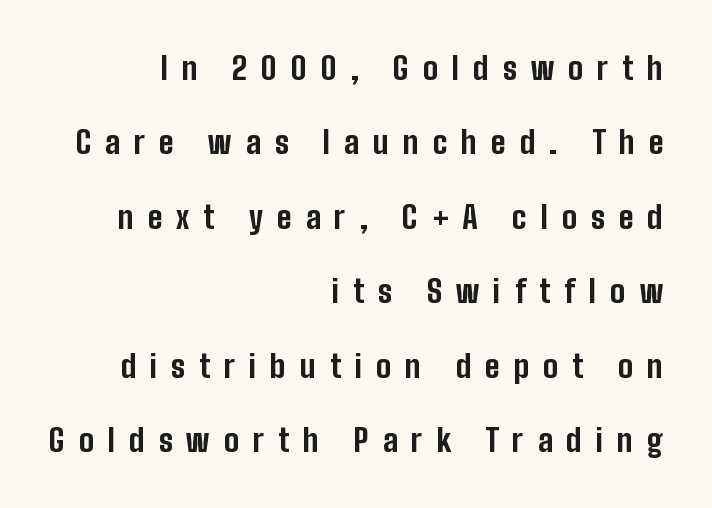
Q: Is the text bold? A: Yes.
Q: Is the text italic (slanted)? A: No, it is upright.
Q: Is the typeface a serif or a sans-serif typeface? A: Sans-serif.
Q: Is the text underlined? A: No.
Q: How is the paragraph aligned? A: Right-aligned.
Q: Is the spacing between letters normal or unusually wide? A: Unusually wide.
Q: Is the spacing between lines tight, normal or loose? A: Loose.
Q: Width (condensed, normal, or wide)? A: Condensed.
Q: Stroke contrast? A: Low.
Q: x-height? A: Medium.
Q: Monospaced? A: No.
